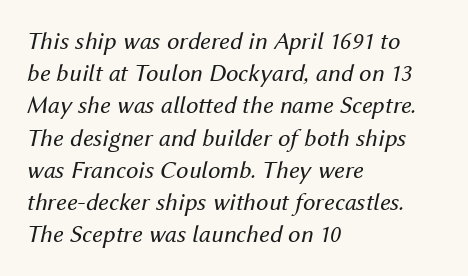
The whole block is typeset with a tilt. Has an underline been added? It has not. Leftover space on each line is placed entirely after the last word. The gaps between neighbouring characters are ordinary and unremarkable. Compared with typical paragraphs, the rows here are spaced about the same. No letter is thick-stroked: the sample isn't bold.
